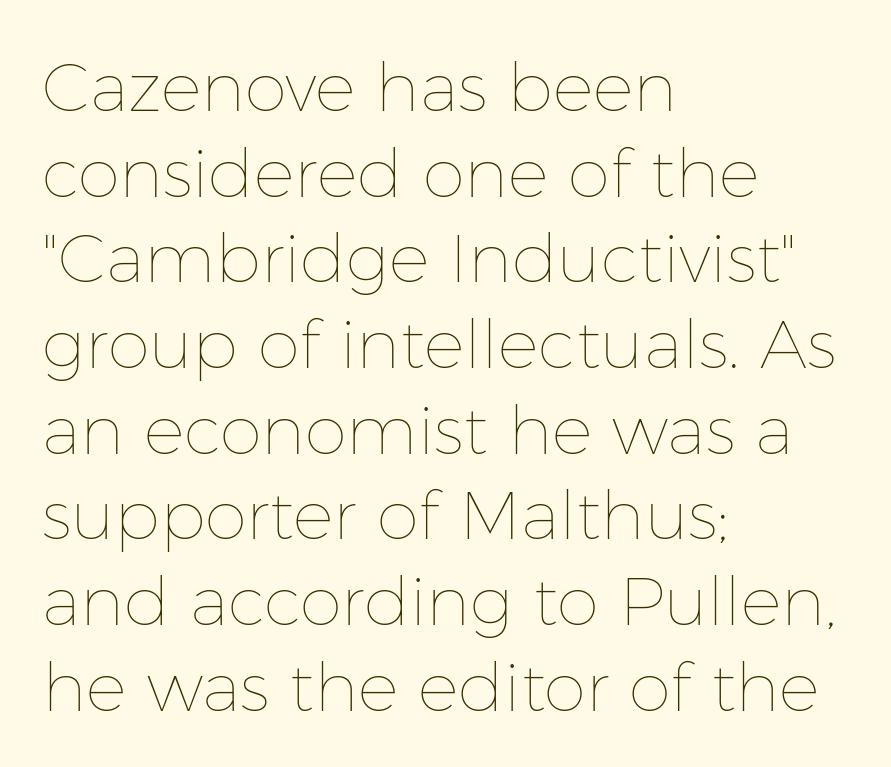
{"italic": "no", "bold": "no", "weight": "thin", "width": "normal", "stroke_contrast": "low", "x_height": "medium", "monospaced": "no", "underline": "no", "align": "left", "line_spacing": "normal", "line_spacing_ratio": 1.26, "letter_spacing": "normal", "letter_spacing_em": 0.0, "glyph_px": 68}
